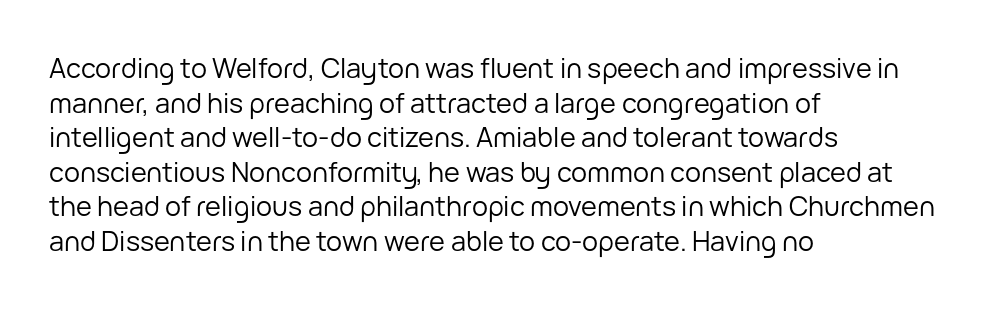
The image shows 27 px text type, upright; set left-aligned, normal line spacing (1.28x), normal letter spacing, not underlined.
